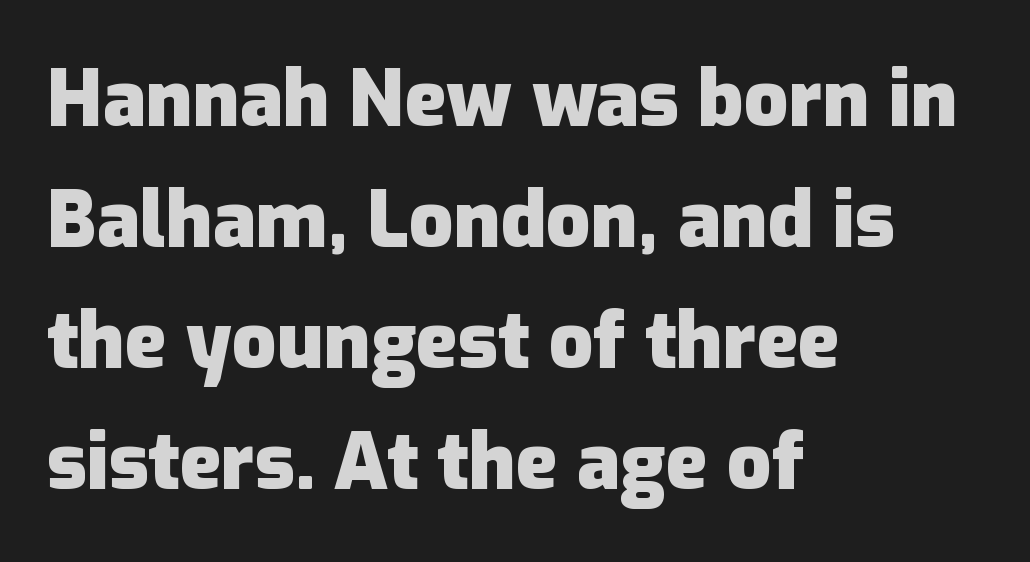
Words appear dense and cohesive because spacing is normal. The space beneath each line is pristine and unruled. How would I describe the line gaps? Plain and ordinary. Note the varied advance widths — an 'i' is clearly narrower than an 'm'. Plenty of ink on the page — the face is bold. Font category for this specimen: sans-serif.
